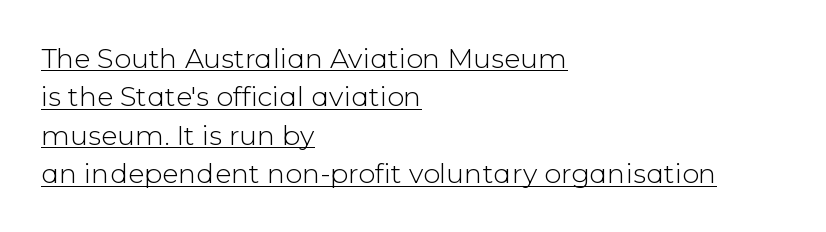
{"italic": "no", "bold": "no", "underline": "yes", "align": "left", "line_spacing": "normal", "line_spacing_ratio": 1.42, "letter_spacing": "normal", "letter_spacing_em": 0.0, "glyph_px": 27}
